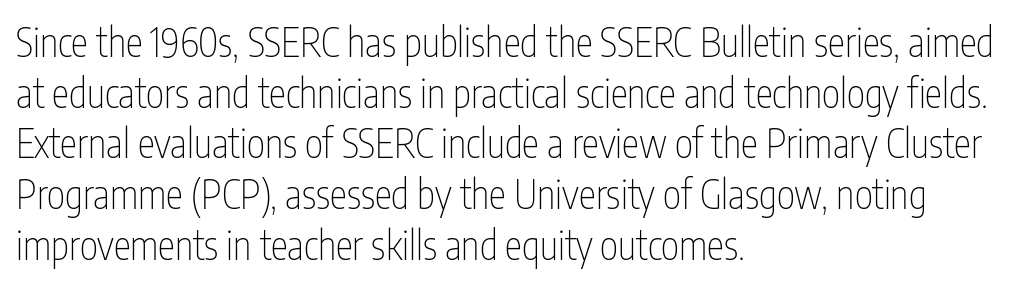
Q: Is the text bold? A: No.
Q: Is the text italic (slanted)? A: No, it is upright.
Q: Is the typeface a serif or a sans-serif typeface? A: Sans-serif.
Q: Is the text underlined? A: No.
Q: How is the paragraph aligned? A: Left-aligned.
Q: Is the spacing between letters normal or unusually wide? A: Normal.
Q: Is the spacing between lines tight, normal or loose? A: Normal.
Q: Width (condensed, normal, or wide)? A: Condensed.
Q: Stroke contrast? A: Low.
Q: x-height? A: Medium.
Q: Monospaced? A: No.
